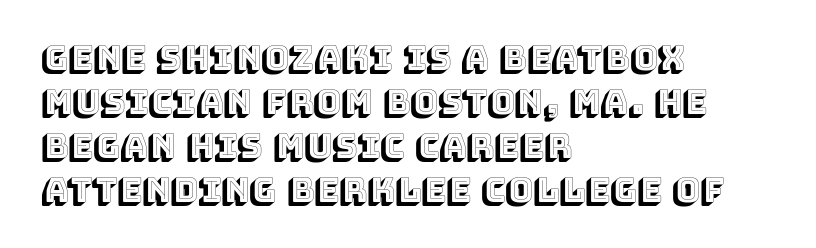
Q: Is the text italic (slanted)? A: No, it is upright.
Q: Is the text underlined? A: No.
Q: How is the paragraph aligned? A: Left-aligned.
Q: Is the spacing between letters normal or unusually wide? A: Normal.
Q: Is the spacing between lines tight, normal or loose? A: Normal.
Q: Width (condensed, normal, or wide)? A: Normal.
Q: x-height? A: Large.
Q: Monospaced? A: No.
